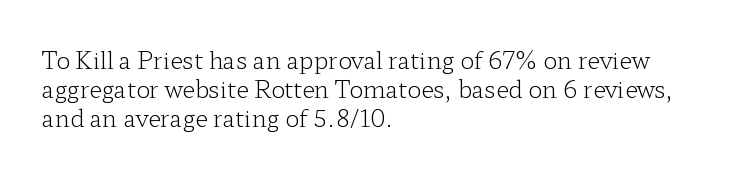
The image shows 23 px text type, upright; set left-aligned, normal line spacing (1.27x), normal letter spacing, not underlined.
